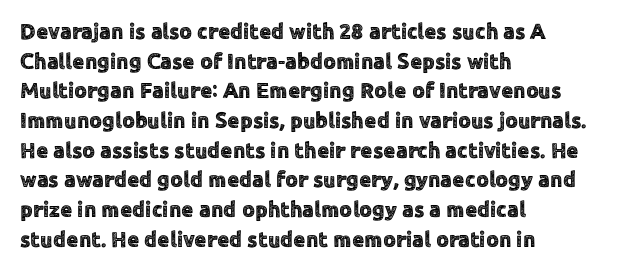
The passage shown stacks its lines at a standard gap. Look at the tracking — it's just the regular setting, nothing added. A typesetter would mark this as roman, not italic. Underlining? Definitely not there. One-word summary of the alignment: left.
